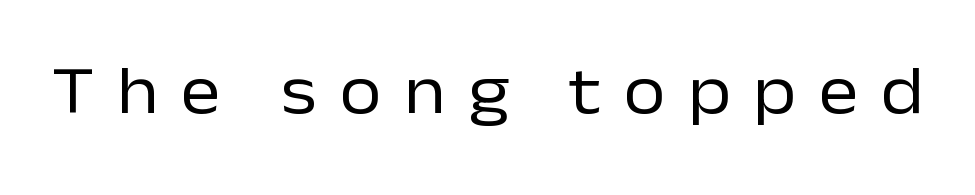
Q: Is the text bold? A: No.
Q: Is the text italic (slanted)? A: No, it is upright.
Q: Is the typeface a serif or a sans-serif typeface? A: Sans-serif.
Q: Is the text underlined? A: No.
Q: Is the spacing between letters normal or unusually wide? A: Unusually wide.
Q: Width (condensed, normal, or wide)? A: Normal.
Q: Stroke contrast? A: Low.
Q: x-height? A: Medium.
Q: Monospaced? A: No.
